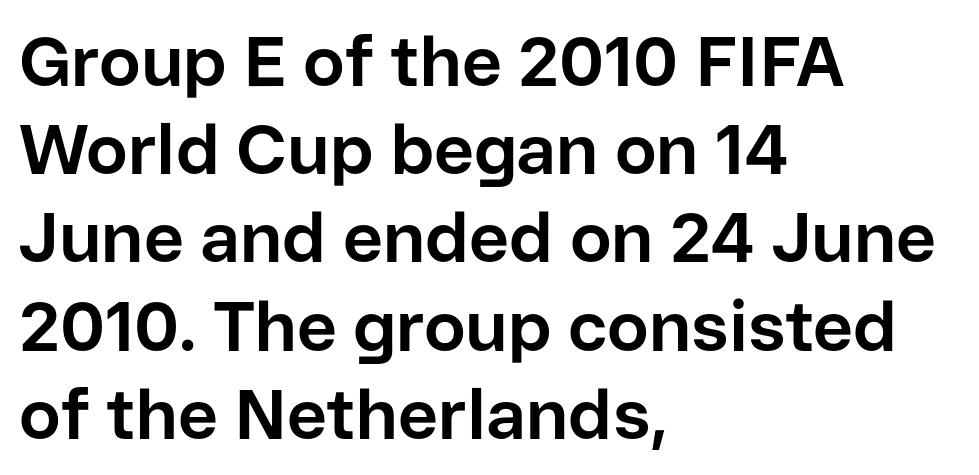
Q: Is the text bold? A: Yes.
Q: Is the text italic (slanted)? A: No, it is upright.
Q: Is the typeface a serif or a sans-serif typeface? A: Sans-serif.
Q: Is the text underlined? A: No.
Q: How is the paragraph aligned? A: Left-aligned.
Q: Is the spacing between letters normal or unusually wide? A: Normal.
Q: Is the spacing between lines tight, normal or loose? A: Normal.
Q: Width (condensed, normal, or wide)? A: Normal.
Q: Stroke contrast? A: Low.
Q: x-height? A: Medium.
Q: Monospaced? A: No.
